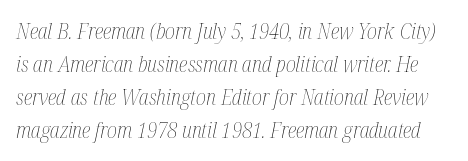
The image shows 21 px text type, italic (leaning right); set normal line spacing (1.57x), normal letter spacing, not underlined.
